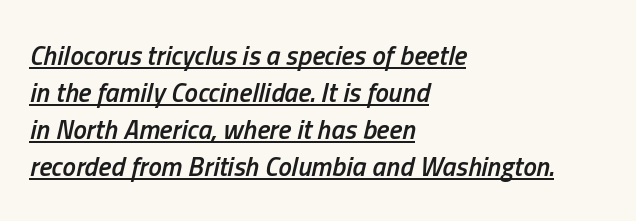
{"italic": "yes", "lean": "right", "slant_degrees": 13, "bold": "semi", "underline": "yes", "align": "left", "line_spacing": "normal", "line_spacing_ratio": 1.37, "letter_spacing": "normal", "letter_spacing_em": 0.0, "glyph_px": 27}
